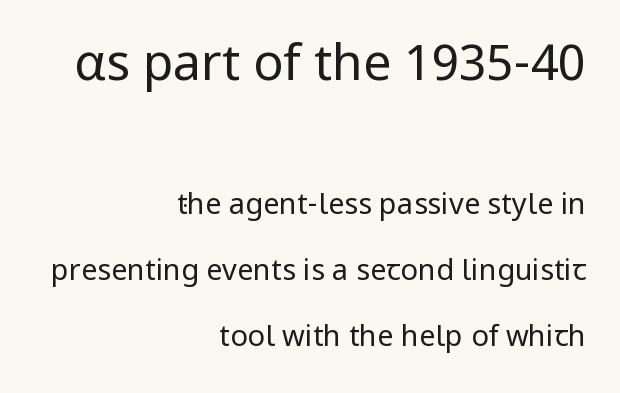
Q: Is the text bold? A: No.
Q: Is the text italic (slanted)? A: No, it is upright.
Q: Is the typeface a serif or a sans-serif typeface? A: Sans-serif.
Q: Is the text underlined? A: No.
Q: How is the paragraph aligned? A: Right-aligned.
Q: Is the spacing between letters normal or unusually wide? A: Normal.
Q: Is the spacing between lines tight, normal or loose? A: Loose.
Q: Which block of text is set in a larger size, the first (top) or the second (bottom)? A: The first (top) one.
Q: Width (condensed, normal, or wide)? A: Normal.
Q: Stroke contrast? A: Low.
Q: x-height? A: Medium.
Q: Monospaced? A: No.
